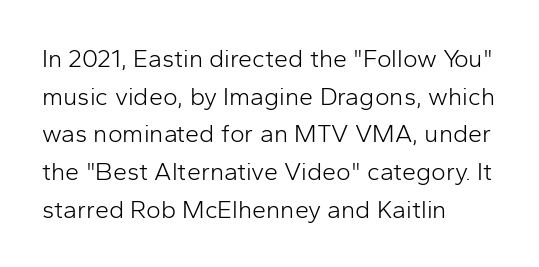
The face used here is rendered with its standard letterfit. Just letters on the line, the space beneath them empty. Caption: face not bold, strokes unweighted. Line spacing here is normal.
